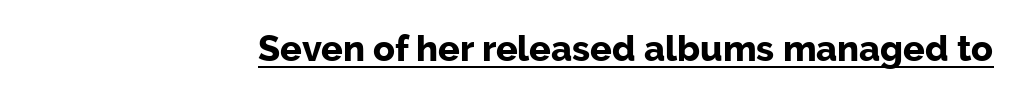
The sample's only ornament is a line tracing under the words. Regarding serifs, this sample does without them. Is the type bold? Yes — the strokes are clearly thick and heavy. The letterforms sit shoulder to shoulder at normal distance. Every character sits straight up, as roman type does.
